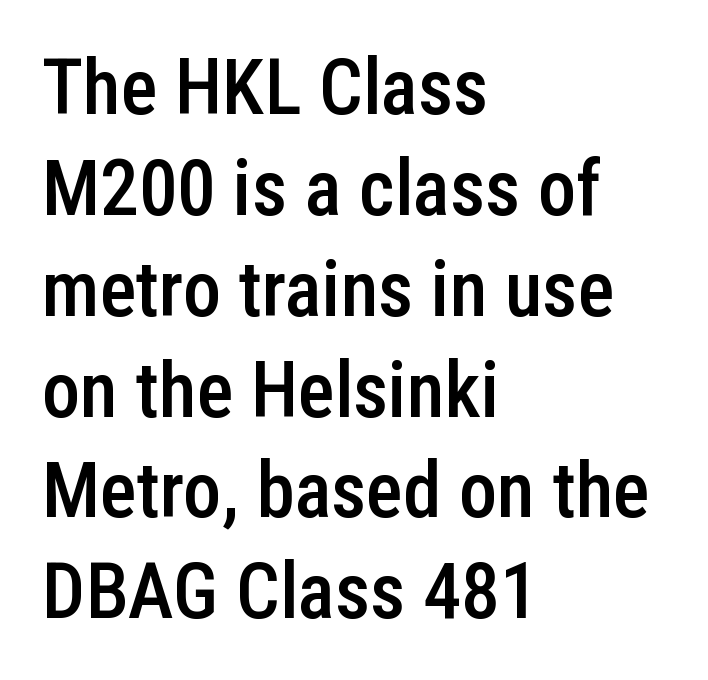
The letters sit at their default tracking, neither squeezed nor spread. Classification — sans serif. The gap between lines stays unmarked. Quick note: interline space is typical. Horizontal alignment here is leftward, the default for most running prose.
